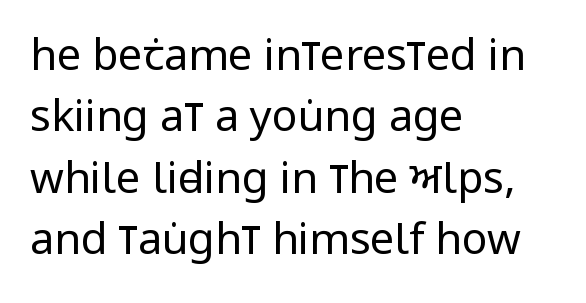
Q: Is the text bold? A: No.
Q: Is the text italic (slanted)? A: No, it is upright.
Q: Is the typeface a serif or a sans-serif typeface? A: Sans-serif.
Q: Is the text underlined? A: No.
Q: How is the paragraph aligned? A: Left-aligned.
Q: Is the spacing between letters normal or unusually wide? A: Normal.
Q: Is the spacing between lines tight, normal or loose? A: Normal.
Q: Width (condensed, normal, or wide)? A: Condensed.
Q: Stroke contrast? A: Low.
Q: x-height? A: Large.
Q: Monospaced? A: No.
